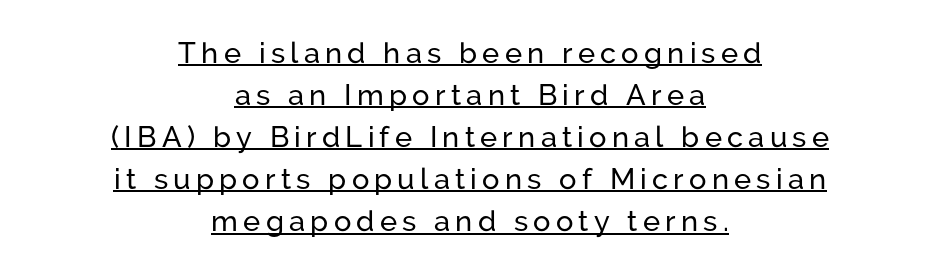
The passage is arranged like a title page — every line centered. This is sans-serif lettering, the kind often seen on screens and signage. Here the designer chose a conventional face with non-uniform glyph widths. Regarding leading, the lines here are spaced in the standard way. The lettering is marked with a stroke running underneath it.
